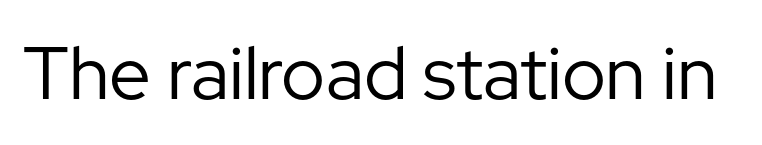
The image shows 74 px regular-weight sans-serif type, upright; set normal letter spacing, not underlined; low stroke contrast and a medium x-height.
